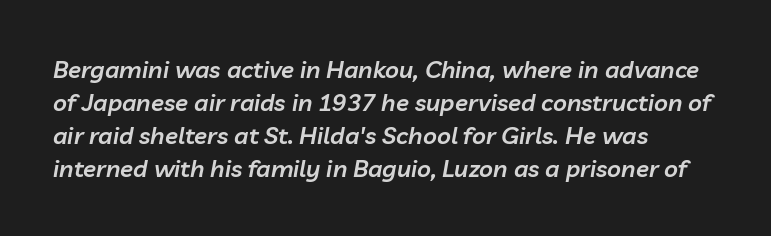
The image shows 24 px text type, italic (leaning right); set left-aligned, normal line spacing (1.37x), normal letter spacing, not underlined.
